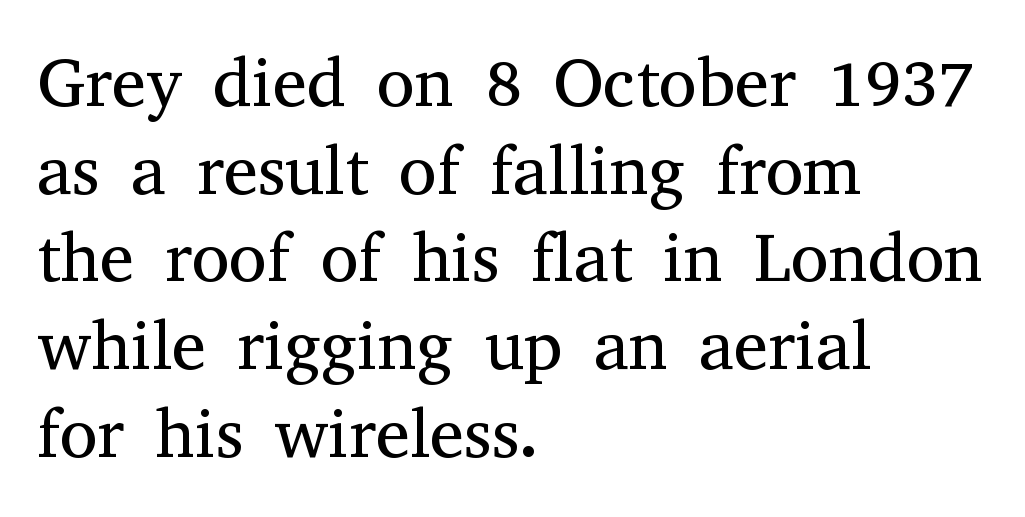
{"serif": "yes", "italic": "no", "bold": "no", "weight": "regular", "width": "normal", "stroke_contrast": "medium", "x_height": "medium", "monospaced": "no", "underline": "no", "align": "left", "line_spacing": "normal", "line_spacing_ratio": 1.27, "letter_spacing": "normal", "letter_spacing_em": 0.0, "glyph_px": 69}
